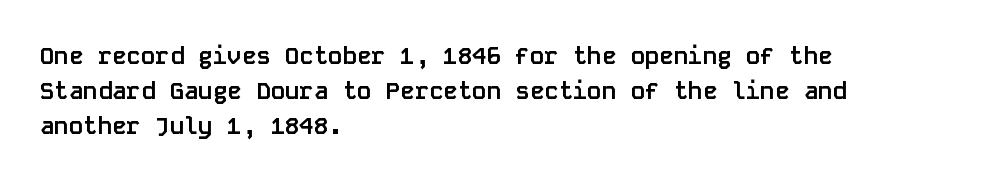
The image shows 24 px bold type, upright; set left-aligned, normal line spacing (1.46x), normal letter spacing, not underlined.
